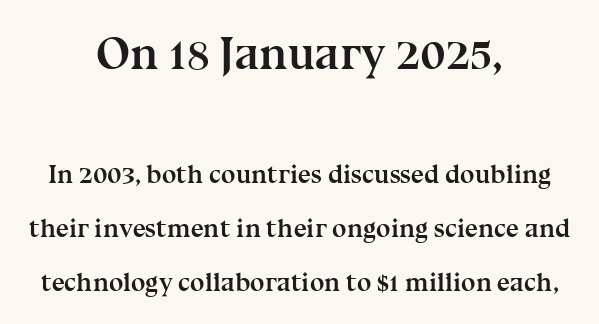
{"serif": "yes", "italic": "no", "bold": "yes", "weight": "semibold", "width": "normal", "stroke_contrast": "medium", "x_height": "medium", "monospaced": "no", "underline": "no", "align": "center", "line_spacing": "loose", "line_spacing_ratio": 2.07, "letter_spacing": "normal", "letter_spacing_em": 0.0, "larger_block": "first", "size_ratio": 1.77, "glyph_px": 46}
